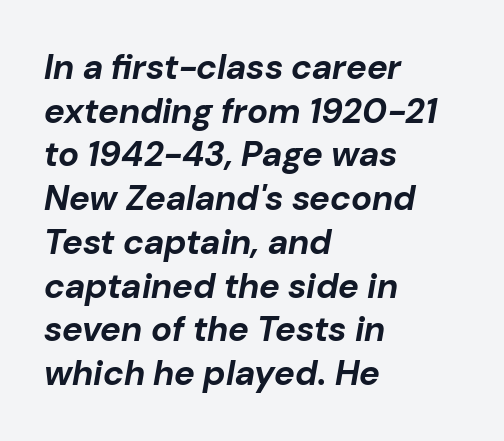
Q: Is the text bold? A: Yes.
Q: Is the text italic (slanted)? A: Yes, it leans right by about 10 degrees.
Q: Is the text underlined? A: No.
Q: How is the paragraph aligned? A: Left-aligned.
Q: Is the spacing between letters normal or unusually wide? A: Normal.
Q: Is the spacing between lines tight, normal or loose? A: Normal.
Q: Width (condensed, normal, or wide)? A: Normal.
Q: Stroke contrast? A: Low.
Q: x-height? A: Medium.
Q: Monospaced? A: No.
